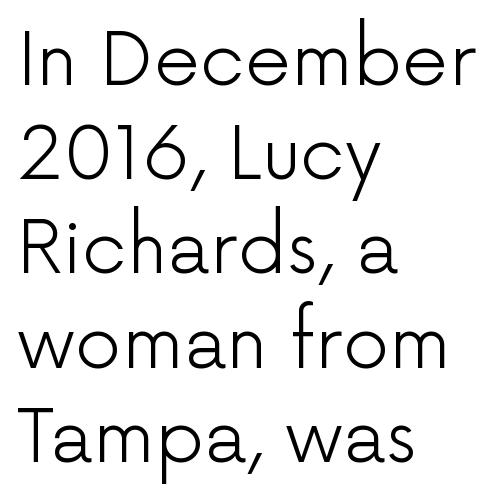
Does the type have serifs? No, each stem ends abruptly. Words float on clear page, feet unadorned. Each new line begins a customary step beneath the previous one. Each letter keeps its own natural width here, so spacing adapts to shape.
